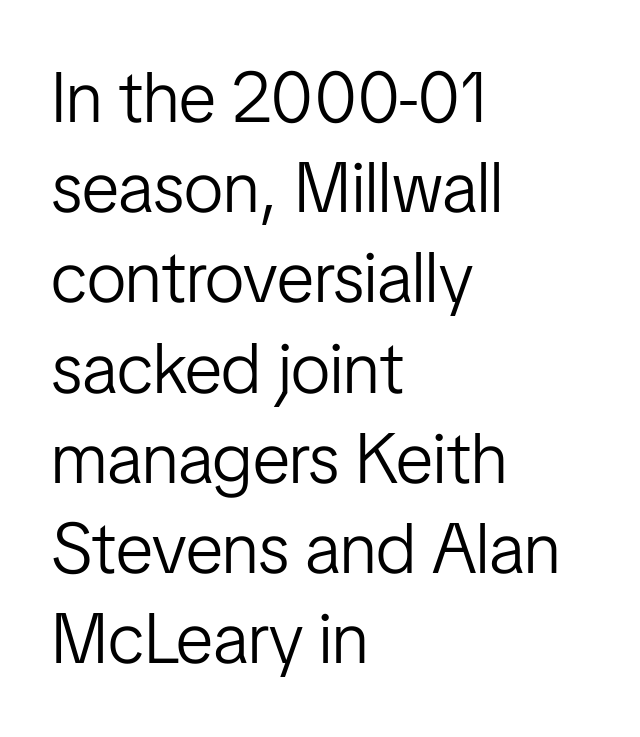
The glyphs are unaccompanied by any horizontal stroke below them. In terms of letterspacing, this is plain default setting. One glance says typical: line gaps are just what's usual. All the whitespace from short lines collects on the right. The characters are drawn with everyday or finer stroke widths.
